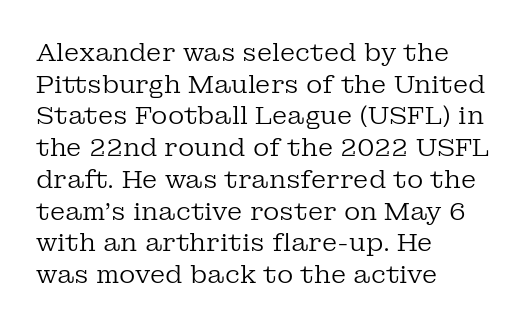
Q: Is the text bold? A: No.
Q: Is the text italic (slanted)? A: No, it is upright.
Q: Is the text underlined? A: No.
Q: How is the paragraph aligned? A: Left-aligned.
Q: Is the spacing between letters normal or unusually wide? A: Normal.
Q: Is the spacing between lines tight, normal or loose? A: Normal.
